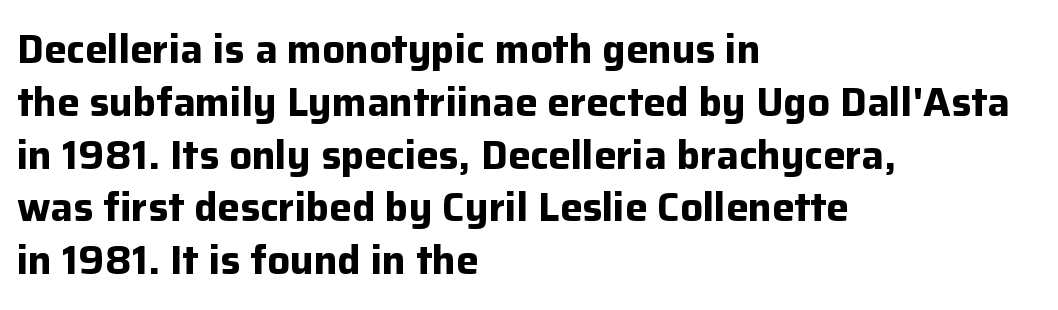
{"serif": "no", "italic": "no", "bold": "yes", "weight": "bold", "width": "normal", "stroke_contrast": "low", "x_height": "medium", "monospaced": "no", "underline": "no", "align": "left", "line_spacing": "normal", "line_spacing_ratio": 1.32, "letter_spacing": "normal", "letter_spacing_em": 0.0, "glyph_px": 40}
